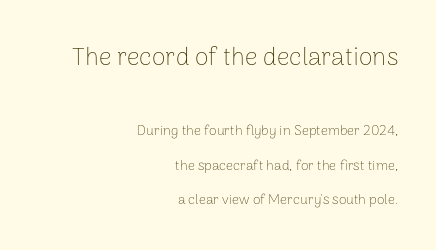
Q: Is the text bold? A: No.
Q: Is the text italic (slanted)? A: No, it is upright.
Q: Is the text underlined? A: No.
Q: How is the paragraph aligned? A: Right-aligned.
Q: Is the spacing between letters normal or unusually wide? A: Normal.
Q: Is the spacing between lines tight, normal or loose? A: Loose.
Q: Which block of text is set in a larger size, the first (top) or the second (bottom)? A: The first (top) one.
